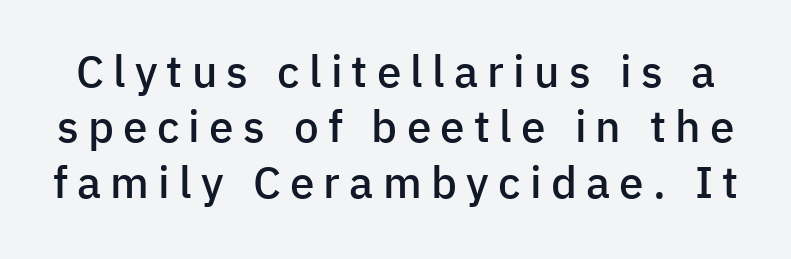
What stands out about the letter spacing? Its width — letters are far apart. Glance below the letters and you will spot only blank space. Is there any slant? The stems are plumb. Regarding serifs, this sample does without them. Each letter keeps its own natural width here, so spacing adapts to shape. The font is running at a semibold setting, under full bold.
